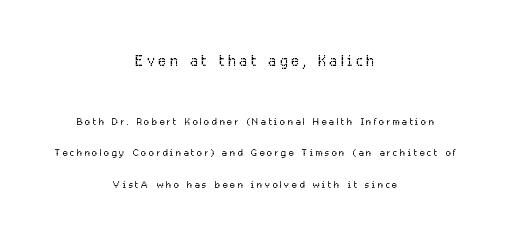
The rag falls on both sides of this text block equally. The vertical gap from one line to the next is large. The letters stand upright; this is a roman face. The initial chunk of copy outweighs the following chunk in type size. The font sits on the lighter half of the weight spectrum, regular included.
